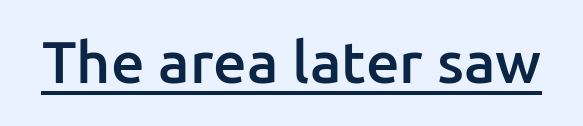
The type family on display is of the sans-serif kind. These characters rest on top of a visible drawn line. In terms of posture, this sample is upright. The font is running at a semibold setting, under full bold. Here the designer chose a conventional face with non-uniform glyph widths.
